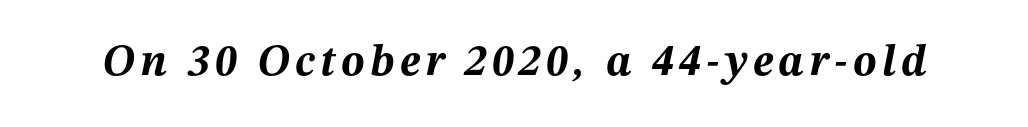
You could not count columns in this text — the font is proportionally spaced. Observe the lean: these are italic letterforms. Summary of weight: heavy, a full bold. A bare baseline throughout the passage.
